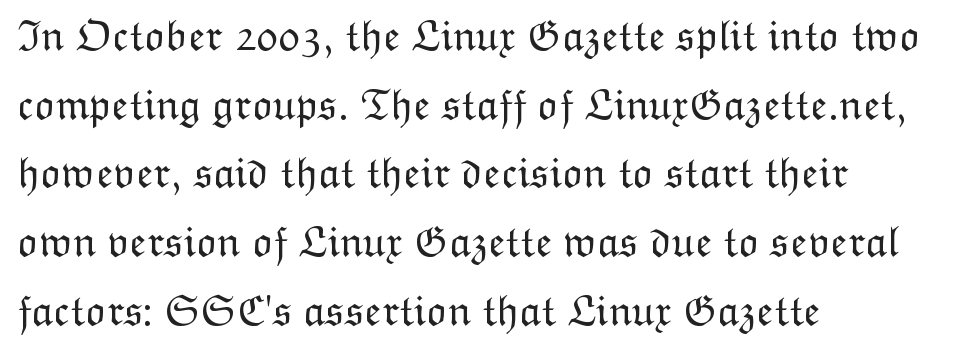
The letterforms sit shoulder to shoulder at normal distance. Evenly set lines give the paragraph a standard silhouette. The axis of the letterforms is exactly vertical. A typesetter would call this proportional, since set widths differ per character. The letterforms sit at book weight or below.
